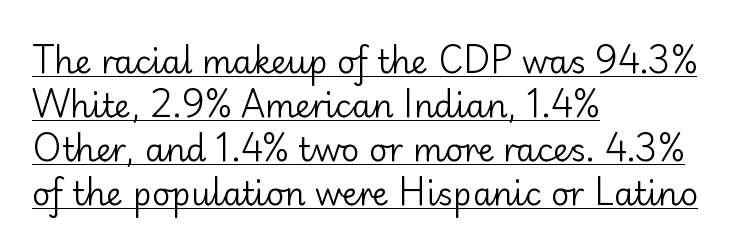
The image shows 32 px regular-weight sans-serif type, upright; set left-aligned, normal line spacing (1.38x), normal letter spacing, underlined; low stroke contrast and a small x-height.
